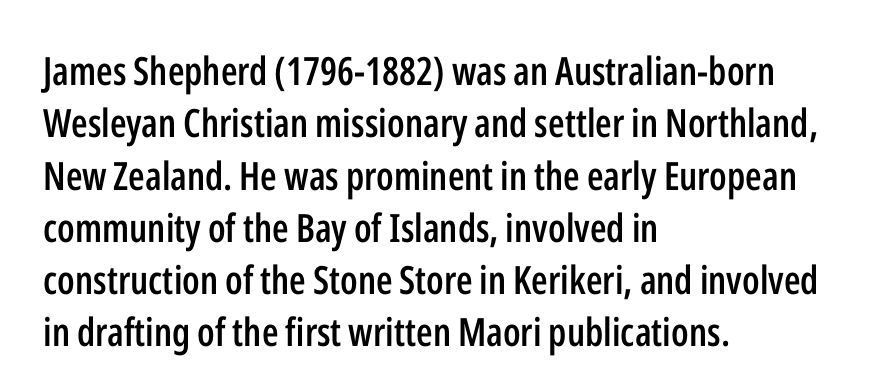
{"serif": "no", "italic": "no", "bold": "semi", "weight": "semibold", "width": "condensed", "stroke_contrast": "low", "x_height": "medium", "monospaced": "no", "underline": "no", "align": "left", "line_spacing": "normal", "line_spacing_ratio": 1.34, "letter_spacing": "normal", "letter_spacing_em": 0.0, "glyph_px": 39}
